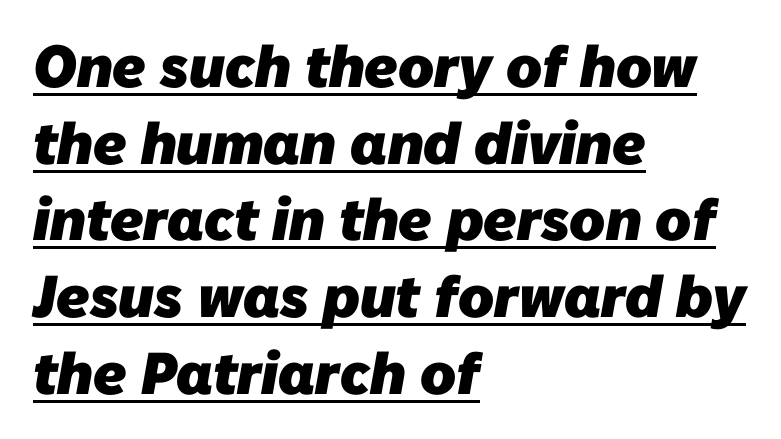
Do the characters align in a grid? No, the font is proportional. Tracking here is standard; glyphs follow each other at the usual distance. Regarding leading, the lines here are spaced in the standard way. The typeface chosen for these lines omits serifs.
